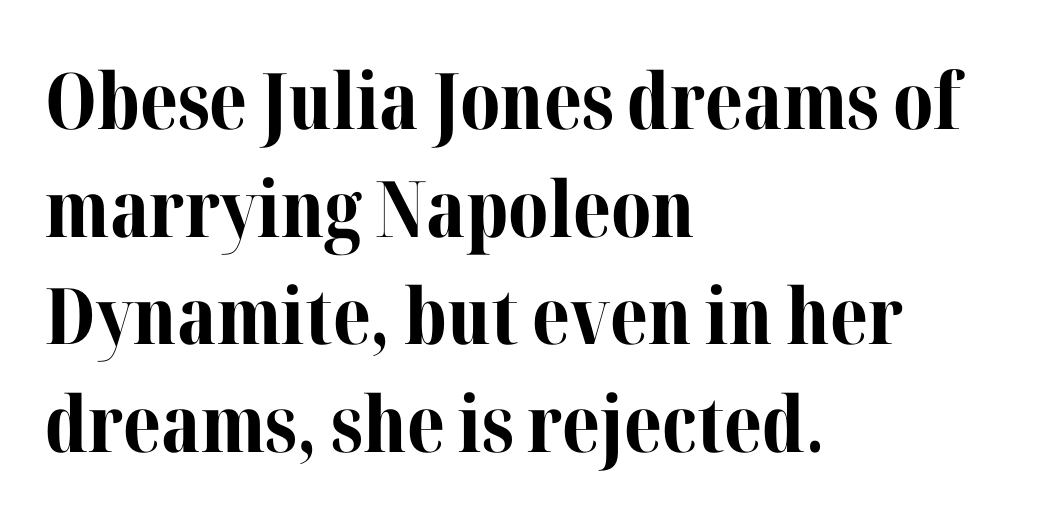
{"serif": "yes", "italic": "no", "bold": "yes", "weight": "bold", "width": "normal", "stroke_contrast": "medium", "x_height": "medium", "monospaced": "no", "underline": "no", "align": "left", "line_spacing": "normal", "line_spacing_ratio": 1.38, "letter_spacing": "normal", "letter_spacing_em": 0.0, "glyph_px": 78}
